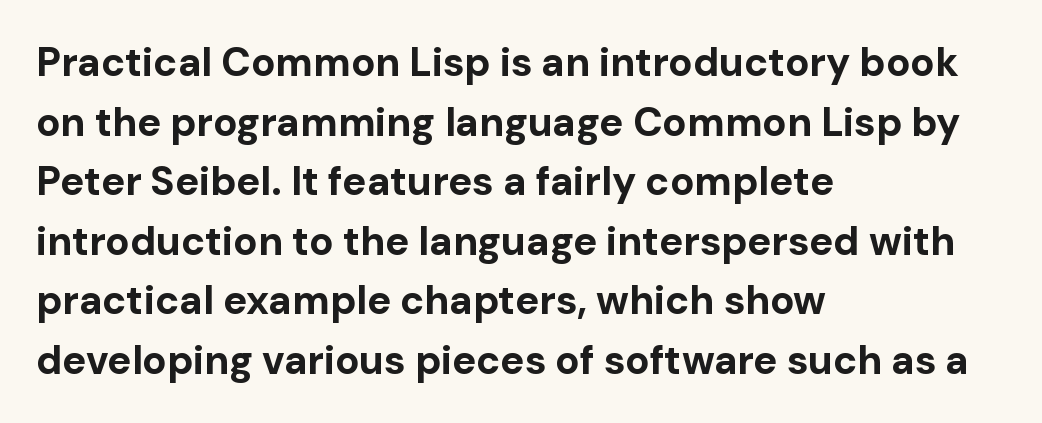
{"serif": "no", "italic": "no", "bold": "yes", "weight": "bold", "width": "normal", "stroke_contrast": "low", "x_height": "medium", "monospaced": "no", "underline": "no", "align": "left", "line_spacing": "normal", "line_spacing_ratio": 1.49, "letter_spacing": "normal", "letter_spacing_em": 0.0, "glyph_px": 40}
